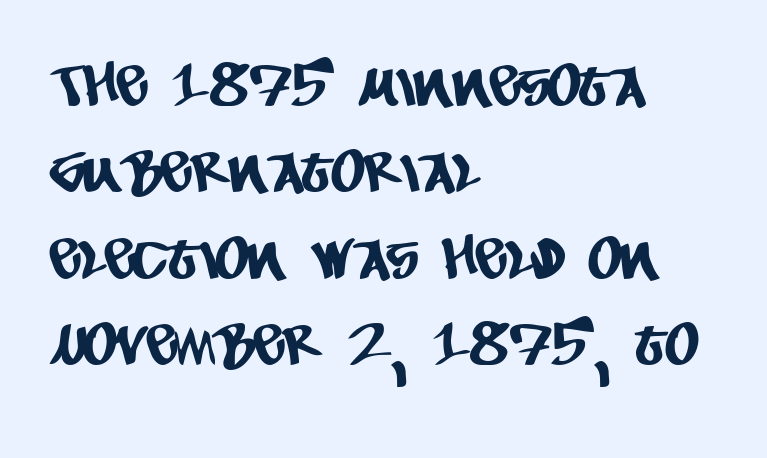
A typesetter would call this zero additional tracking. The passage is arranged the way most books set body copy — flush left. Clear beneath every line of the passage. Quick note: interline space is typical. Note: no serifs on the glyphs. These lines are rendered in a variable-pitch font.
